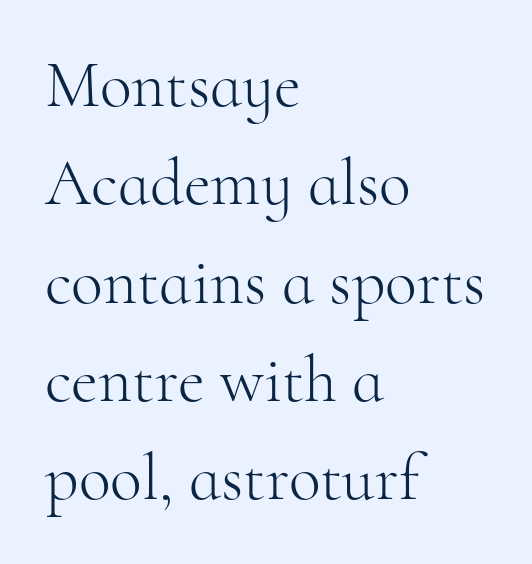
Do the characters align in a grid? No, the font is proportional. Is the letter spacing exaggerated? No — it looks like the ordinary default. Heft: none added — not bold. Examine the stroke ends and you'll spot serifs. Teacher's note: observe the even left margin — that is flush-left alignment.
